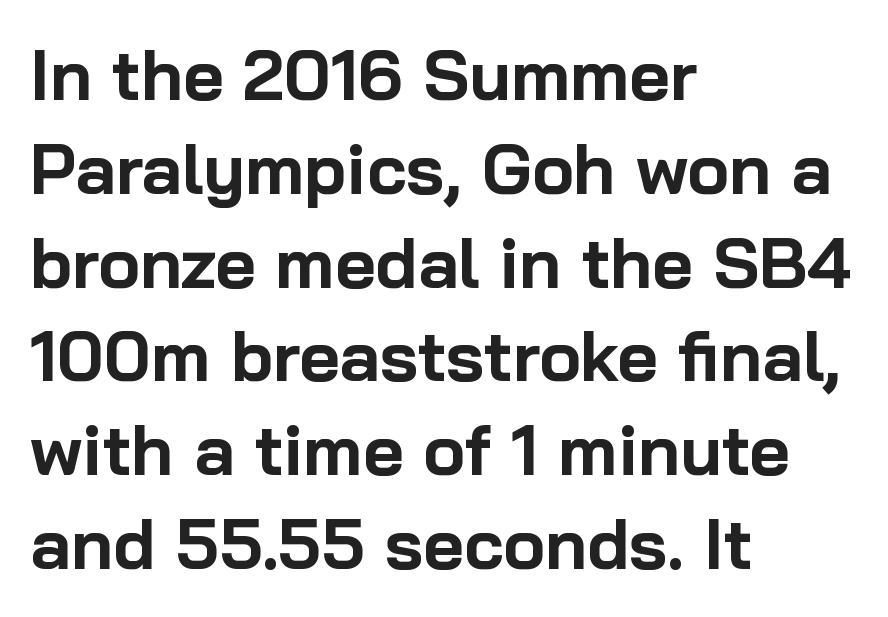
{"serif": "no", "italic": "no", "bold": "yes", "weight": "bold", "width": "normal", "stroke_contrast": "low", "x_height": "medium", "monospaced": "no", "underline": "no", "align": "left", "line_spacing": "normal", "line_spacing_ratio": 1.34, "letter_spacing": "normal", "letter_spacing_em": 0.0, "glyph_px": 70}
